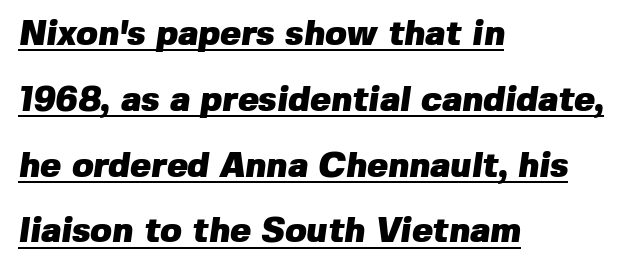
The image shows 35 px heavy sans-serif type; set left-aligned, line spacing 1.88x, normal letter spacing, underlined; low stroke contrast and a medium x-height.
